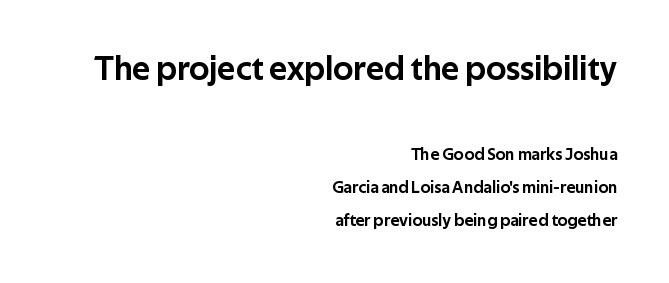
The image shows 34 px sans-serif type, upright; set right-aligned, loose line spacing (1.96x), normal letter spacing, not underlined; the first (top) block is 2.0x larger; low stroke contrast and a medium x-height.
